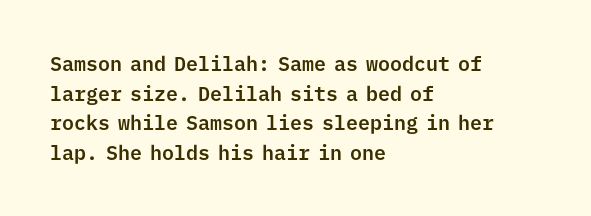
Q: Is the text italic (slanted)? A: No, it is upright.
Q: Is the text underlined? A: No.
Q: How is the paragraph aligned? A: Left-aligned.
Q: Is the spacing between letters normal or unusually wide? A: Normal.
Q: Is the spacing between lines tight, normal or loose? A: Normal.
